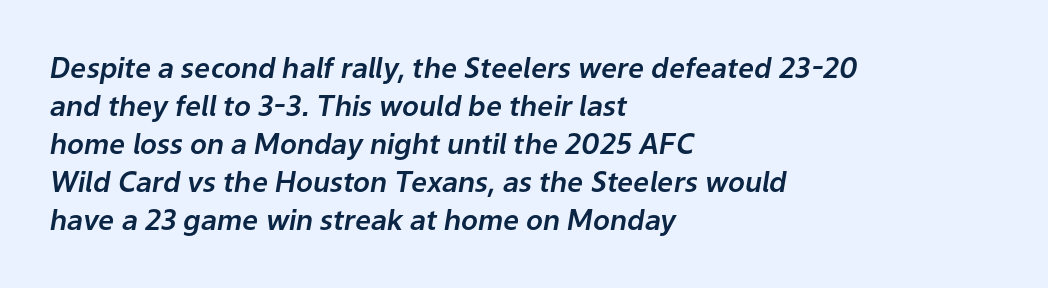
The image shows 28 px text type, italic (leaning right); set left-aligned, normal line spacing (1.36x), normal letter spacing, not underlined; low stroke contrast and a medium x-height.
